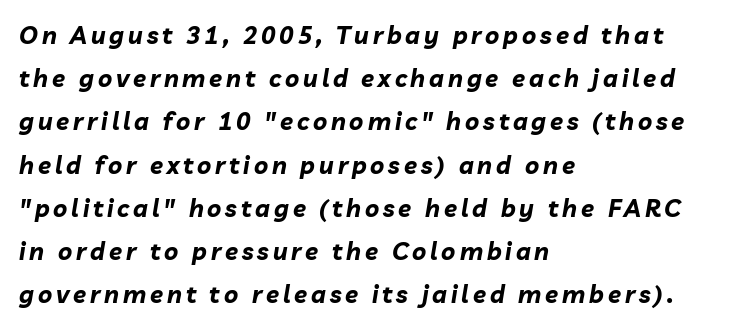
{"italic": "yes", "lean": "right", "slant_degrees": 10, "bold": "yes", "underline": "no", "align": "left", "line_spacing_ratio": 1.8, "glyph_px": 24}
